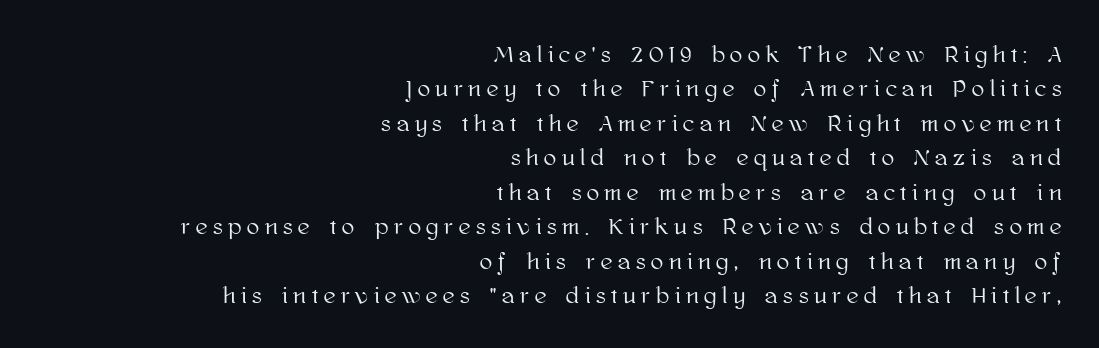
The image shows 23 px text type, upright; set right-aligned, normal line spacing (1.5x), unusually wide letter spacing (+0.25 em), not underlined.
